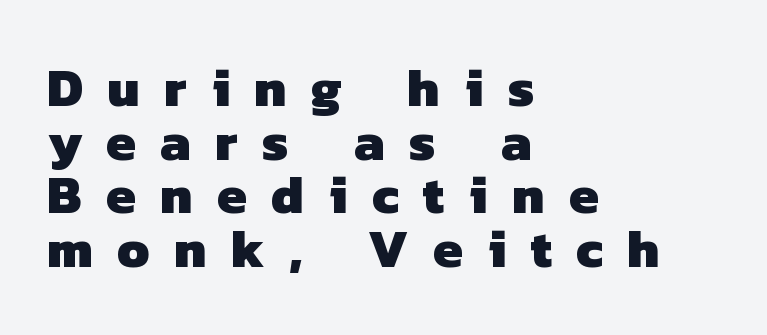
The image shows 53 px heavy sans-serif type; set left-aligned, tight line spacing (1.01x), unusually wide letter spacing (+0.46 em), not underlined; low stroke contrast and a medium x-height.
